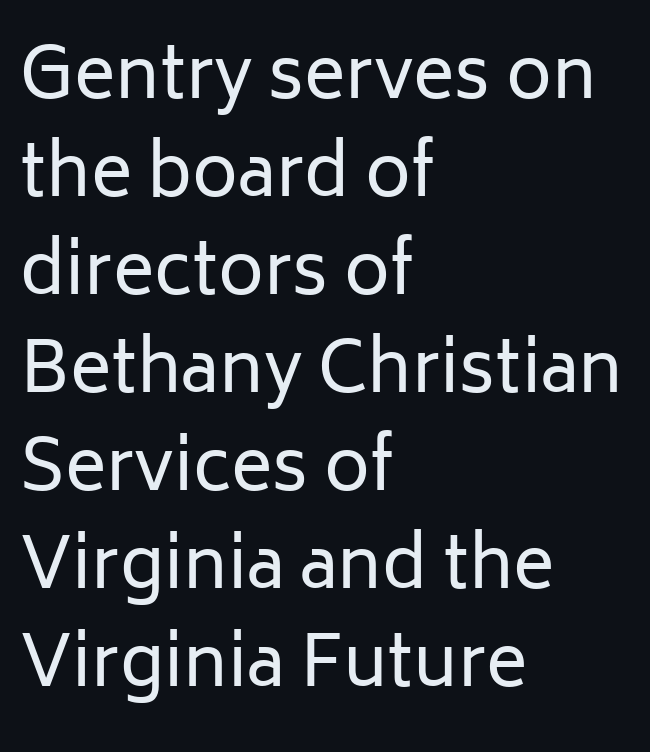
Q: Is the text bold? A: No.
Q: Is the text italic (slanted)? A: No, it is upright.
Q: Is the typeface a serif or a sans-serif typeface? A: Sans-serif.
Q: Is the text underlined? A: No.
Q: How is the paragraph aligned? A: Left-aligned.
Q: Is the spacing between letters normal or unusually wide? A: Normal.
Q: Is the spacing between lines tight, normal or loose? A: Normal.
Q: Width (condensed, normal, or wide)? A: Normal.
Q: Stroke contrast? A: Low.
Q: x-height? A: Medium.
Q: Monospaced? A: No.
